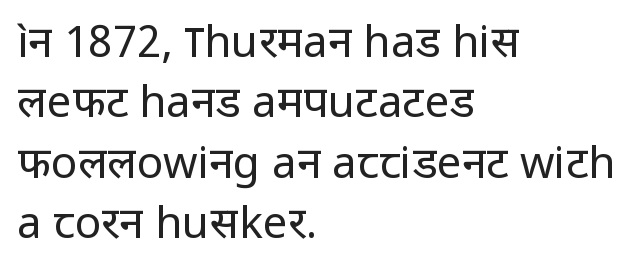
{"serif": "no", "italic": "no", "bold": "no", "weight": "regular", "width": "normal", "stroke_contrast": "low", "x_height": "medium", "monospaced": "no", "underline": "no", "align": "left", "line_spacing": "normal", "line_spacing_ratio": 1.37, "letter_spacing": "normal", "letter_spacing_em": 0.0, "glyph_px": 44}
